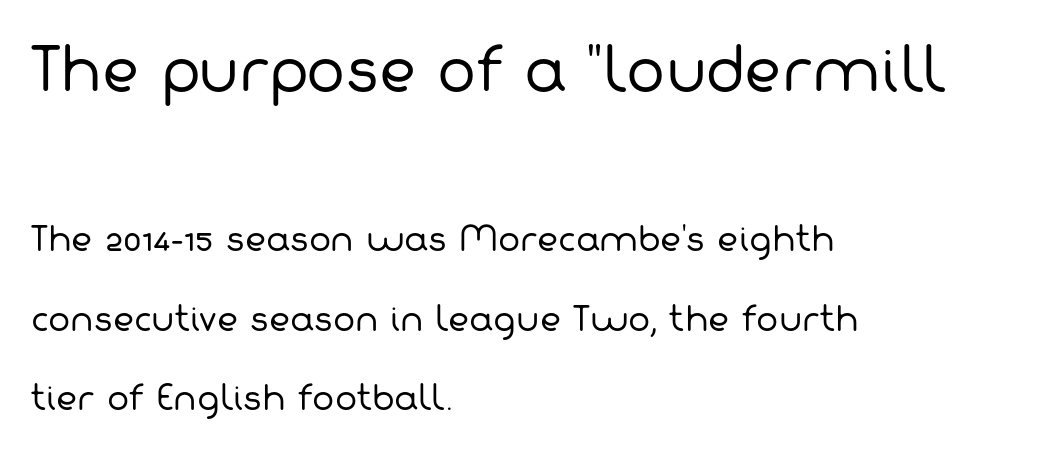
The image shows 58 px regular-weight sans-serif type; set left-aligned, loose line spacing (2.41x), normal letter spacing, not underlined; the first (top) block is 1.76x larger; low stroke contrast and a medium x-height.
